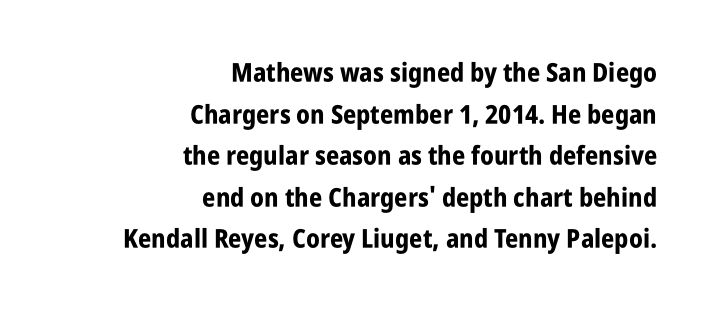
{"italic": "no", "bold": "yes", "underline": "no", "align": "right", "line_spacing": "normal", "line_spacing_ratio": 1.6, "letter_spacing": "normal", "letter_spacing_em": 0.0, "glyph_px": 26}
